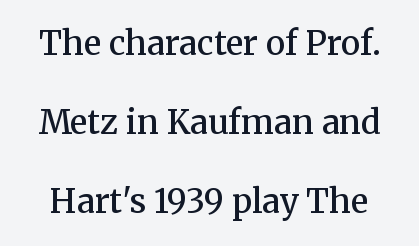
Q: Is the text bold? A: Semi-bold.
Q: Is the text italic (slanted)? A: No, it is upright.
Q: Is the typeface a serif or a sans-serif typeface? A: Serif.
Q: Is the text underlined? A: No.
Q: Is the spacing between letters normal or unusually wide? A: Normal.
Q: Is the spacing between lines tight, normal or loose? A: Loose.
Q: Width (condensed, normal, or wide)? A: Normal.
Q: Stroke contrast? A: Medium.
Q: x-height? A: Medium.
Q: Monospaced? A: No.
